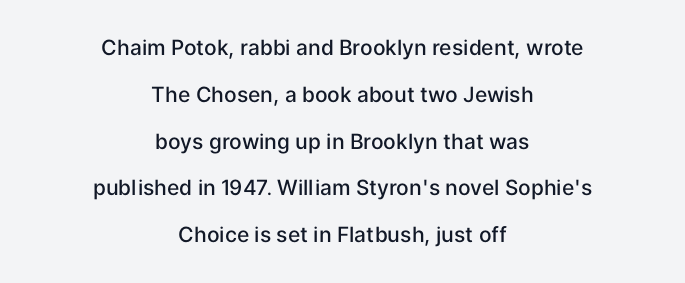
The image shows 21 px text type, upright; set centered, loose line spacing (2.23x), normal letter spacing, not underlined.
